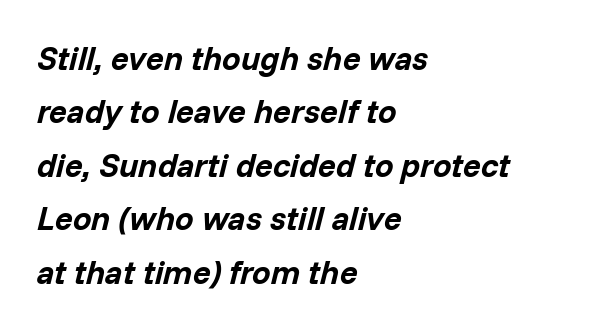
Q: Is the text bold? A: Yes.
Q: Is the text italic (slanted)? A: Yes, it leans right by about 14 degrees.
Q: Is the text underlined? A: No.
Q: How is the paragraph aligned? A: Left-aligned.
Q: Is the spacing between letters normal or unusually wide? A: Normal.
Q: Is the spacing between lines tight, normal or loose? A: Normal.
Q: Width (condensed, normal, or wide)? A: Normal.
Q: Stroke contrast? A: Low.
Q: x-height? A: Medium.
Q: Monospaced? A: No.
